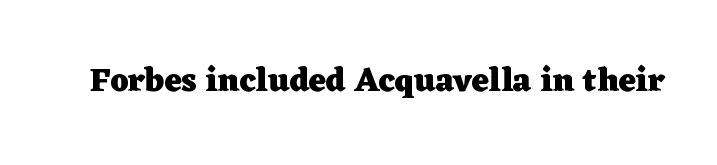
Does the weight exceed regular? Yes, all the way to bold. Glance below the letters and you will spot only blank space. Spacing between characters is what you'd get straight out of the box. Each letter keeps its own natural width here, so spacing adapts to shape.
